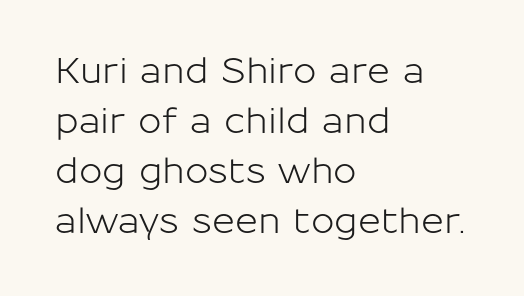
The passage shown is typed in a proportional face where columns would drift. No word sits above an underline. The lines are quadded left. The typography opts for an upright posture over an oblique one. Unlike a traditional serif, this face leaves its strokes unadorned. One glance says typical: line gaps are just what's usual.
